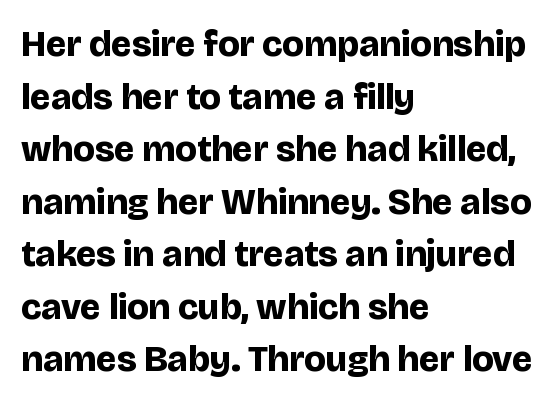
Q: Is the text bold? A: Yes.
Q: Is the text italic (slanted)? A: No, it is upright.
Q: Is the typeface a serif or a sans-serif typeface? A: Sans-serif.
Q: Is the text underlined? A: No.
Q: How is the paragraph aligned? A: Left-aligned.
Q: Is the spacing between letters normal or unusually wide? A: Normal.
Q: Is the spacing between lines tight, normal or loose? A: Normal.
Q: Width (condensed, normal, or wide)? A: Normal.
Q: Stroke contrast? A: Low.
Q: x-height? A: Large.
Q: Monospaced? A: No.
